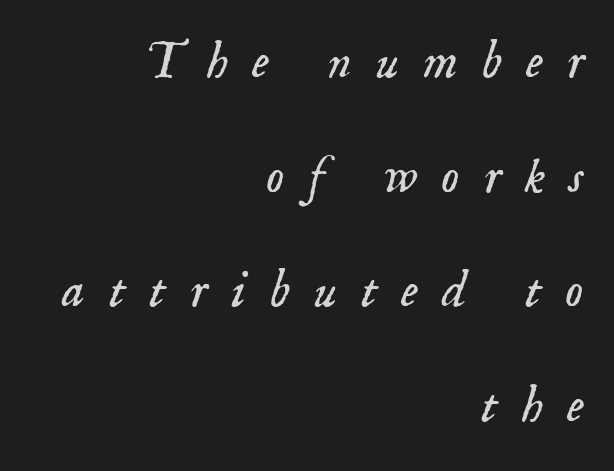
The image shows 51 px light serif type, italic (leaning right); set right-aligned, loose line spacing (2.25x), unusually wide letter spacing (+0.47 em), not underlined; low stroke contrast and a small x-height.
